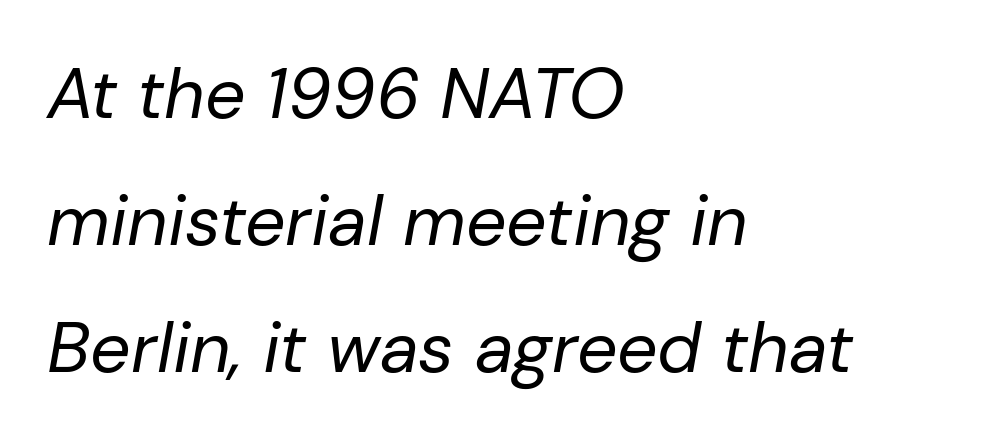
The tracking reads as untouched default to a designer's eye. This is not heavy type; no bold has been used. The face used here is proportionally spaced, like ordinary book or web type. Italic: yes, the glyphs are oblique.
